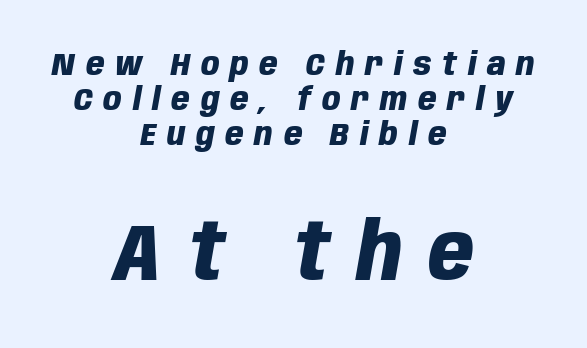
{"italic": "yes", "lean": "right", "slant_degrees": 10, "bold": "yes", "weight": "heavy", "width": "condensed", "stroke_contrast": "low", "x_height": "large", "monospaced": "no", "underline": "no", "align": "center", "line_spacing": "tight", "line_spacing_ratio": 1.09, "letter_spacing": "wide", "letter_spacing_em": 0.34, "larger_block": "second", "size_ratio": 2.47, "glyph_px": 79}
